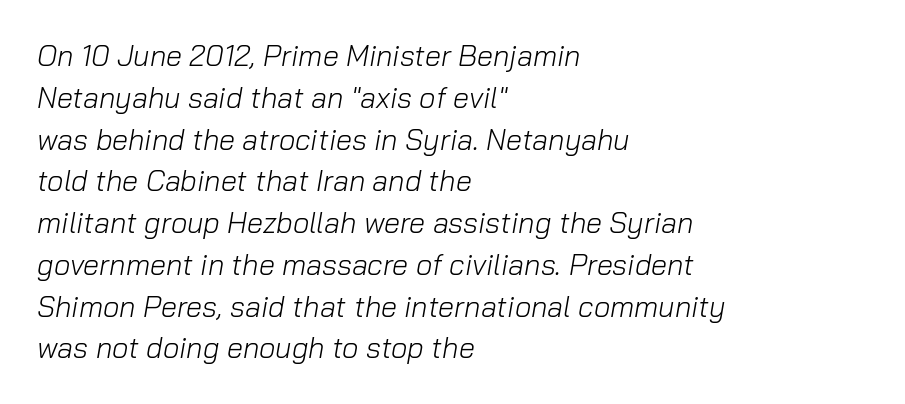
Q: Is the text bold? A: No.
Q: Is the text italic (slanted)? A: Yes, it leans right by about 10 degrees.
Q: Is the text underlined? A: No.
Q: How is the paragraph aligned? A: Left-aligned.
Q: Is the spacing between letters normal or unusually wide? A: Normal.
Q: Is the spacing between lines tight, normal or loose? A: Normal.
Q: Width (condensed, normal, or wide)? A: Normal.
Q: Stroke contrast? A: Low.
Q: x-height? A: Medium.
Q: Monospaced? A: No.
